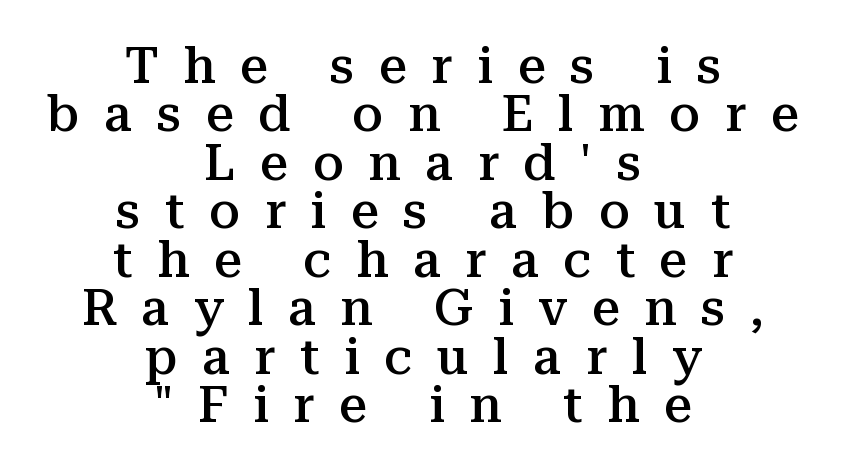
Rendered with straight, roman letterforms. Successive baselines arrive quickly, one right under another. Inter-character spacing is expanded well beyond the font's built-in metrics. Look at the stroke-to-counter ratio: somewhat heavy, a semibold. One-word summary of the alignment: center.
